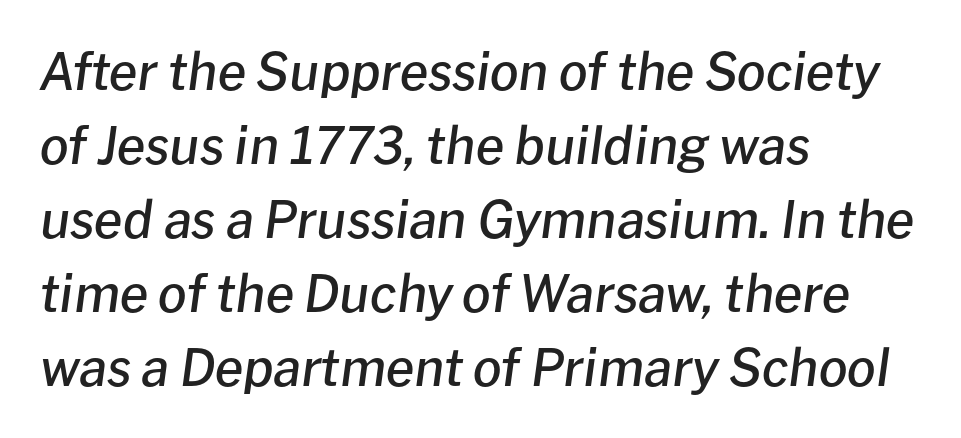
Q: Is the text bold? A: Semi-bold.
Q: Is the text italic (slanted)? A: Yes, it leans right by about 8 degrees.
Q: Is the text underlined? A: No.
Q: How is the paragraph aligned? A: Left-aligned.
Q: Is the spacing between letters normal or unusually wide? A: Normal.
Q: Is the spacing between lines tight, normal or loose? A: Normal.
Q: Width (condensed, normal, or wide)? A: Normal.
Q: Stroke contrast? A: Low.
Q: x-height? A: Medium.
Q: Monospaced? A: No.
